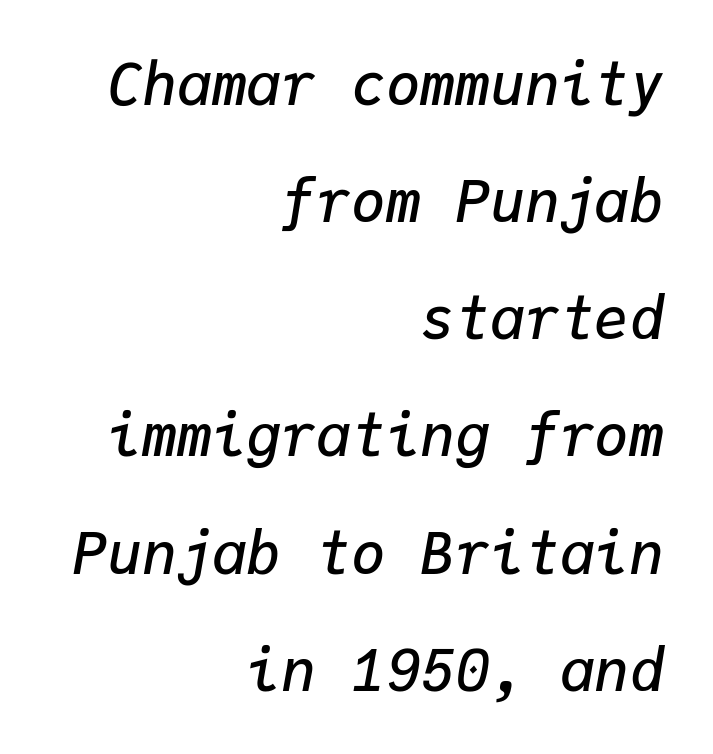
The image shows 58 px semibold type, italic (leaning right), monospaced; set right-aligned, loose line spacing (2.02x), normal letter spacing, not underlined; low stroke contrast and a medium x-height.
